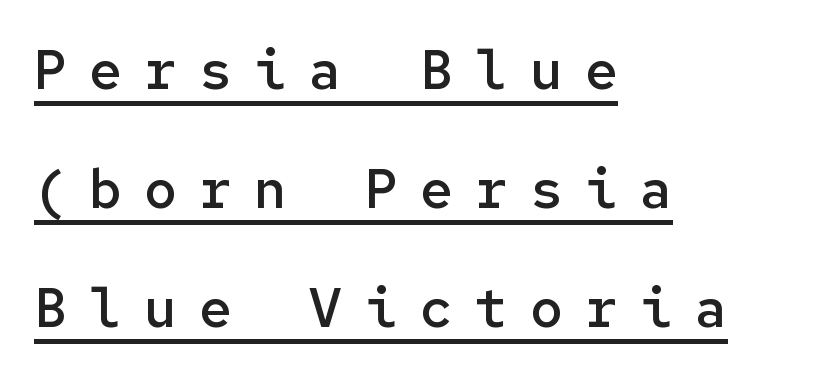
{"serif": "no", "italic": "no", "bold": "semi", "weight": "semibold", "width": "normal", "stroke_contrast": "low", "x_height": "medium", "monospaced": "yes", "underline": "yes", "align": "left", "line_spacing": "loose", "line_spacing_ratio": 2.2, "letter_spacing": "wide", "letter_spacing_em": 0.42, "glyph_px": 54}
